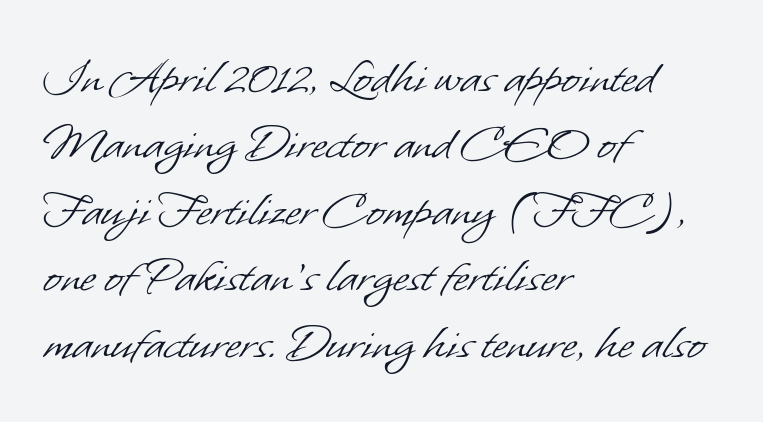
{"serif": "no", "bold": "no", "weight": "light", "width": "normal", "stroke_contrast": "low", "x_height": "small", "monospaced": "no", "underline": "no", "align": "left", "line_spacing_ratio": 1.23, "letter_spacing": "normal", "letter_spacing_em": 0.0, "glyph_px": 54}
